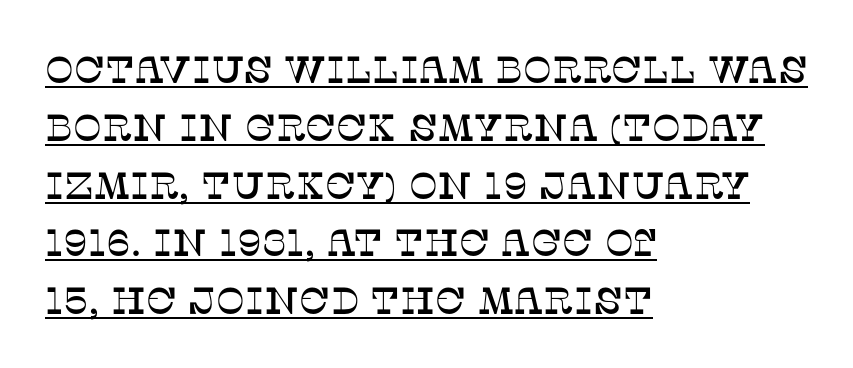
{"serif": "yes", "italic": "no", "width": "normal", "stroke_contrast": "low", "x_height": "large", "monospaced": "no", "underline": "yes", "align": "left", "line_spacing": "normal", "line_spacing_ratio": 1.52, "letter_spacing": "normal", "letter_spacing_em": 0.0, "glyph_px": 38}
